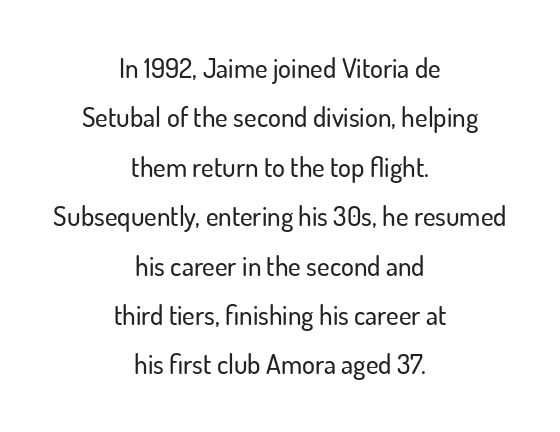
{"italic": "no", "underline": "no", "align": "center", "line_spacing_ratio": 1.83, "letter_spacing": "normal", "letter_spacing_em": 0.0, "glyph_px": 27}
